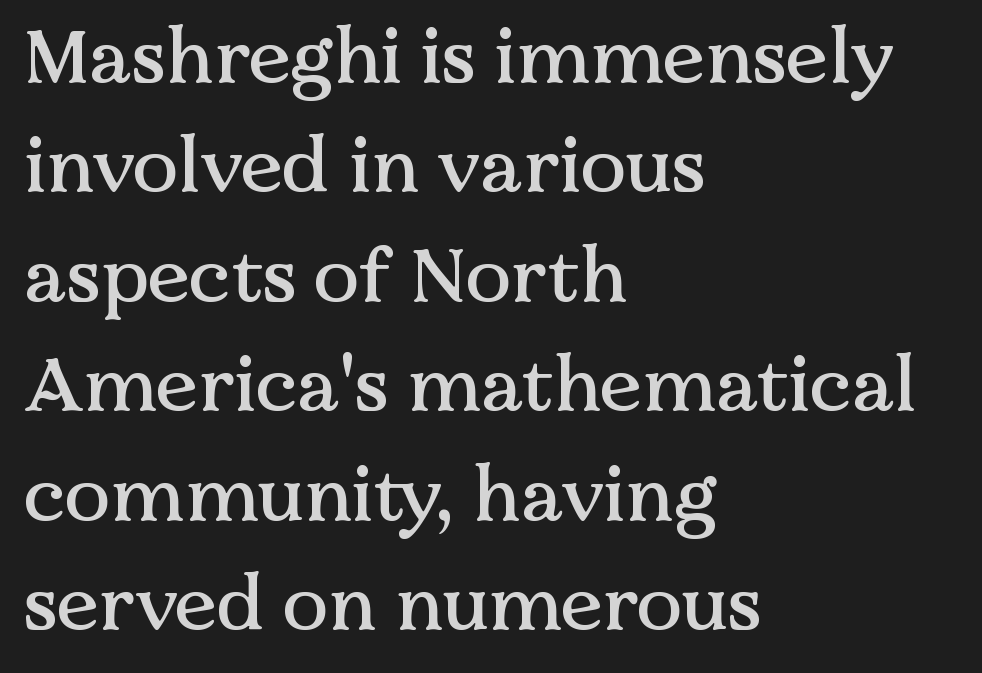
Evenly set lines give the paragraph a standard silhouette. The letters sit at their default tracking, neither squeezed nor spread. The gap between lines stays unmarked. Old-style or modern, the face here clearly has serifs.
